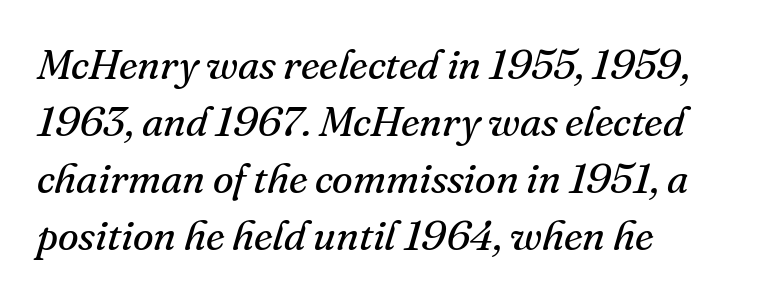
The space directly below the letters is spotless. The space between consecutive lines is moderate. Spacing verdict: proportional, widths tailored to each character. This rendering leaves character spacing at its baseline value.
